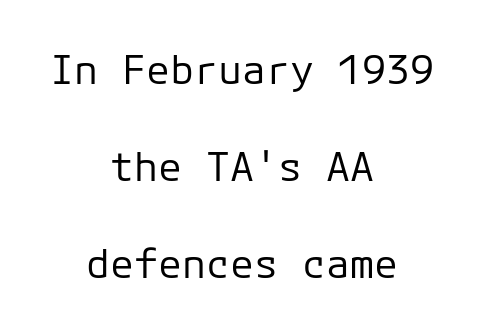
The image shows 40 px regular-weight sans-serif type, upright; set centered, loose line spacing (2.42x), normal letter spacing, not underlined; low stroke contrast and a medium x-height.
